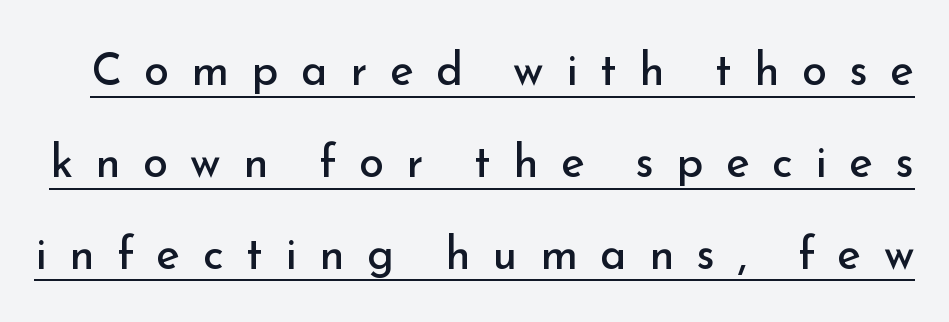
Q: Is the text bold? A: No.
Q: Is the text italic (slanted)? A: No, it is upright.
Q: Is the typeface a serif or a sans-serif typeface? A: Sans-serif.
Q: Is the text underlined? A: Yes.
Q: Is the spacing between letters normal or unusually wide? A: Unusually wide.
Q: Is the spacing between lines tight, normal or loose? A: Loose.
Q: Width (condensed, normal, or wide)? A: Normal.
Q: Stroke contrast? A: Low.
Q: x-height? A: Small.
Q: Monospaced? A: No.
